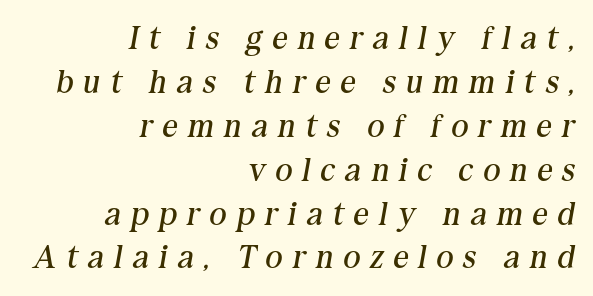
Each row of text sits above clean, open space. The horizontal fit of the characters is loose and conspicuously gappy. The rows are spaced the way most documents space them. The ragged edge is on the left, which tells us the setting is flush right. Unbolded letterforms with no extra heft. Are there feet on the stems? There are — it's a serif.
